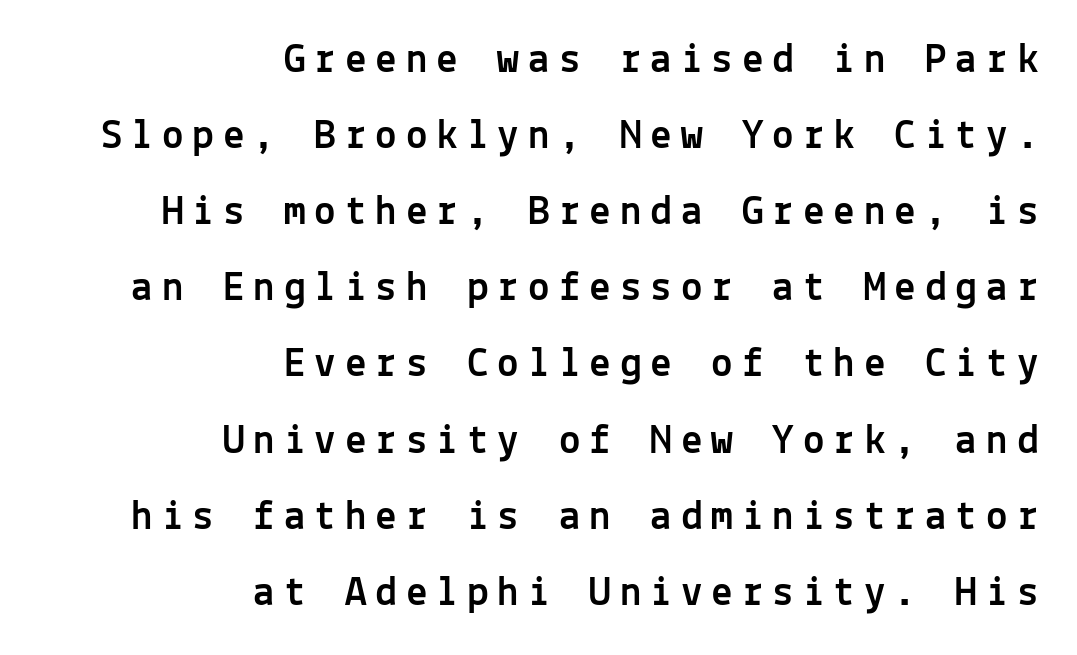
The rendering anchors every line to the right-hand side. Substantial extra tracking has been applied to these lines. The foot of each line stays bare and open. This sample has the even, mechanical cadence of fixed-width lettering. Do the letters lean? They stand straight.
